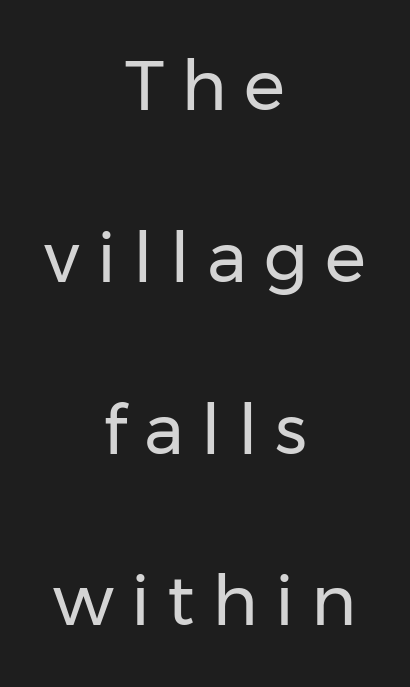
Heaviness? Minimal to ordinary, like unemphasized prose. The passage shown stacks its lines with a broad gap. The passage shown is typed in a proportional face where columns would drift. In CSS terms this would be text-align: center. Plain, unruled lines of type.
